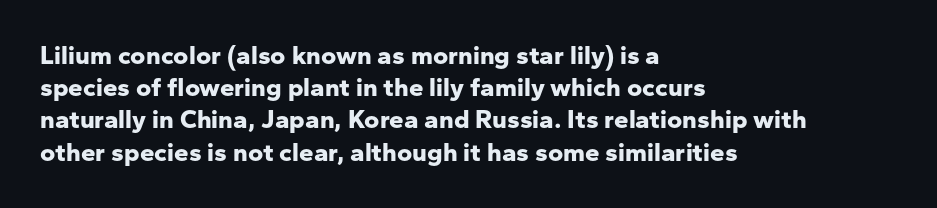
Q: Is the text bold? A: Yes.
Q: Is the text italic (slanted)? A: No, it is upright.
Q: Is the text underlined? A: No.
Q: How is the paragraph aligned? A: Left-aligned.
Q: Is the spacing between letters normal or unusually wide? A: Normal.
